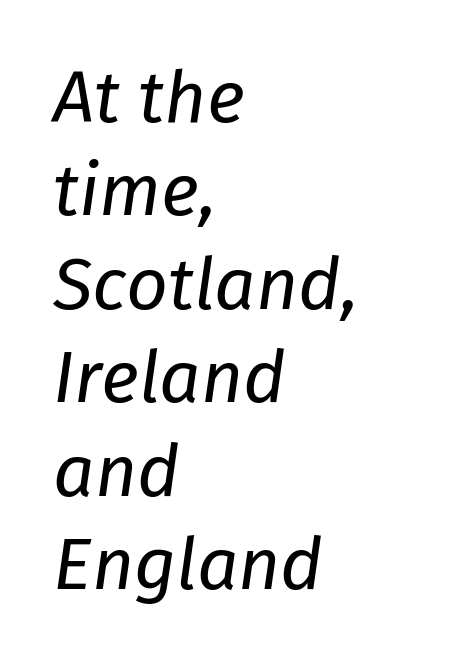
{"italic": "yes", "lean": "right", "slant_degrees": 8, "bold": "no", "weight": "regular", "width": "normal", "stroke_contrast": "low", "x_height": "medium", "monospaced": "no", "underline": "no", "align": "left", "line_spacing": "normal", "line_spacing_ratio": 1.28, "letter_spacing": "normal", "letter_spacing_em": 0.0, "glyph_px": 73}
